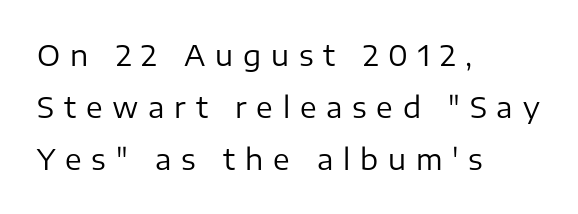
{"serif": "no", "italic": "no", "bold": "no", "weight": "regular", "width": "normal", "stroke_contrast": "low", "x_height": "medium", "monospaced": "no", "underline": "no", "align": "left", "line_spacing_ratio": 1.85, "letter_spacing": "wide", "letter_spacing_em": 0.35, "glyph_px": 28}
